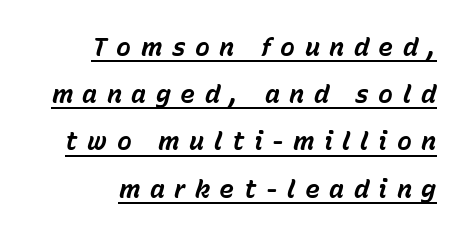
How are the letters spaced? Widely, with obvious added tracking. Tall strokes in this sample are angled rather than plumb. Compared with an ordinary text face, these strokes are far heavier — a full bold. Does a line run under the words? Yes, clearly.
